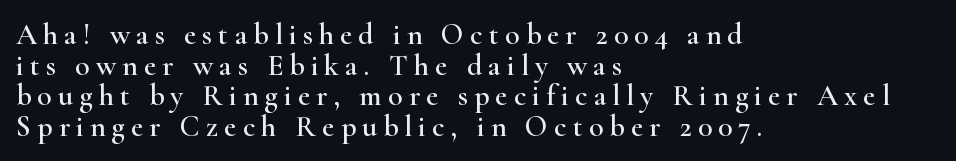
The image shows 30 px wide serif type, upright; set left-aligned, tight line spacing (1.02x), unusually wide letter spacing (+0.2 em), not underlined; high stroke contrast and a small x-height.
